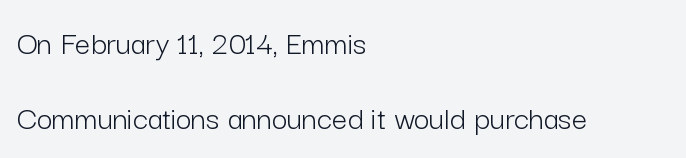
Letter spacing: default. The typesetting does not lean heavy: it is not bold. How would I describe the line gaps? Wide and relaxed. The letters stand straight up with perfectly vertical stems.
